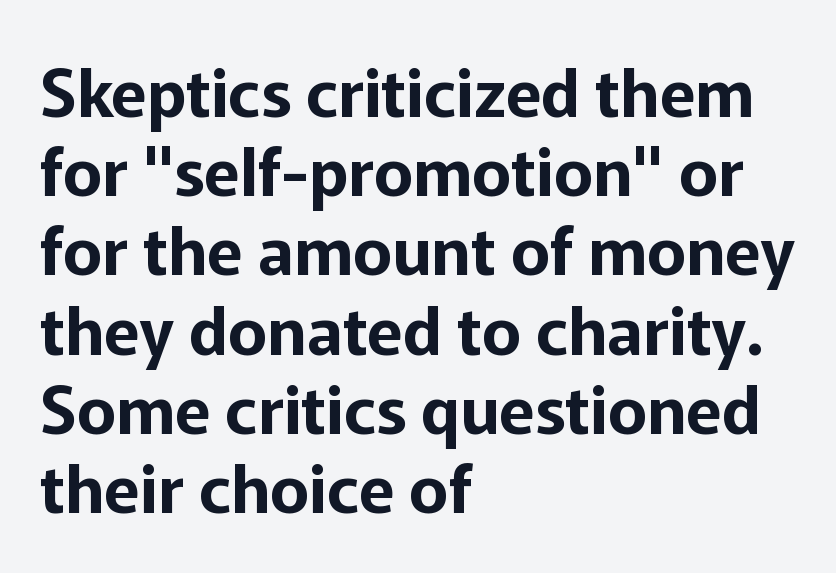
{"serif": "no", "italic": "no", "width": "normal", "stroke_contrast": "low", "x_height": "medium", "monospaced": "no", "underline": "no", "align": "left", "line_spacing_ratio": 1.2, "letter_spacing": "normal", "letter_spacing_em": 0.0, "glyph_px": 66}
